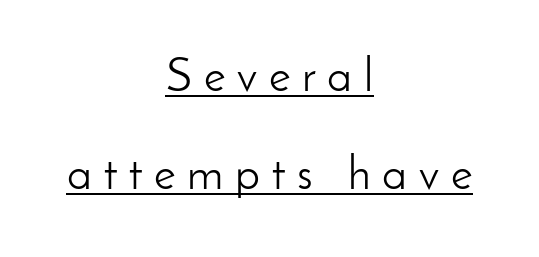
{"serif": "no", "italic": "no", "bold": "no", "weight": "light", "width": "normal", "stroke_contrast": "low", "x_height": "small", "monospaced": "no", "underline": "yes", "align": "center", "line_spacing": "loose", "line_spacing_ratio": 2.09, "letter_spacing": "wide", "letter_spacing_em": 0.25, "glyph_px": 47}
